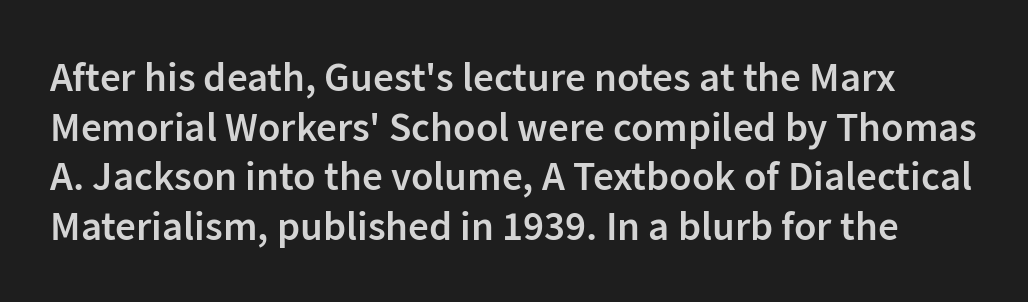
The image shows 41 px semibold sans-serif type, upright; set line spacing 1.21x, normal letter spacing, not underlined; low stroke contrast and a medium x-height.
